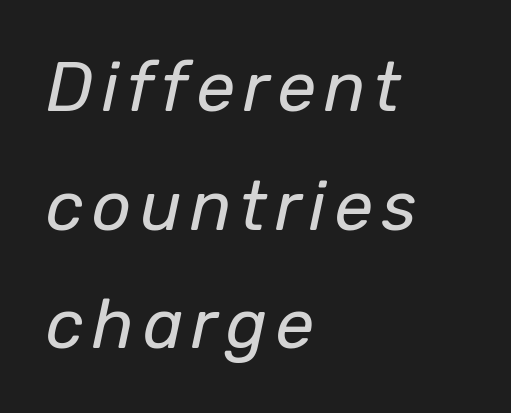
The image shows 69 px regular-weight type, italic (leaning right); set left-aligned, line spacing 1.72x, not underlined; low stroke contrast and a medium x-height.
